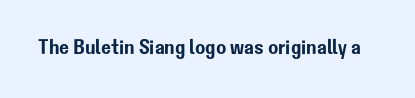
Q: Is the text italic (slanted)? A: No, it is upright.
Q: Is the text underlined? A: No.
Q: Is the spacing between letters normal or unusually wide? A: Normal.
